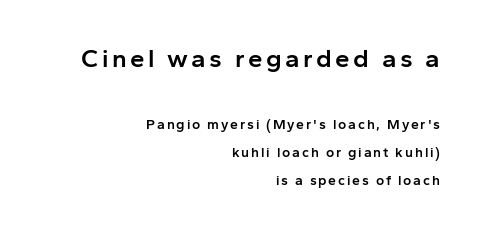
Q: Is the text bold? A: Semi-bold.
Q: Is the text italic (slanted)? A: No, it is upright.
Q: Is the text underlined? A: No.
Q: How is the paragraph aligned? A: Right-aligned.
Q: Is the spacing between lines tight, normal or loose? A: Loose.
Q: Which block of text is set in a larger size, the first (top) or the second (bottom)? A: The first (top) one.
